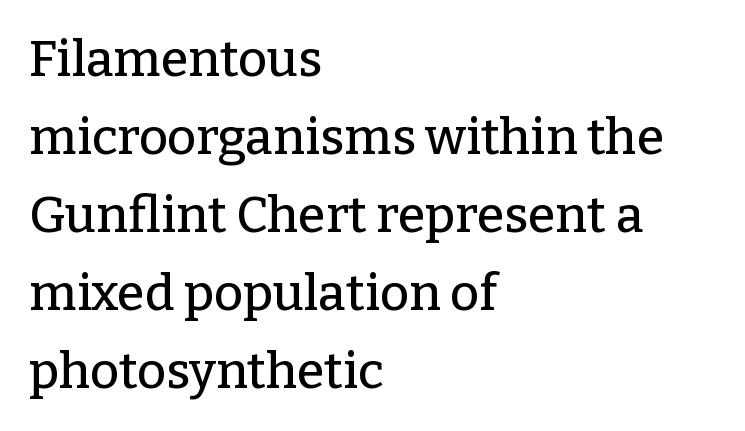
Q: Is the text italic (slanted)? A: No, it is upright.
Q: Is the typeface a serif or a sans-serif typeface? A: Serif.
Q: Is the text underlined? A: No.
Q: How is the paragraph aligned? A: Left-aligned.
Q: Is the spacing between letters normal or unusually wide? A: Normal.
Q: Is the spacing between lines tight, normal or loose? A: Normal.
Q: Width (condensed, normal, or wide)? A: Normal.
Q: Stroke contrast? A: Low.
Q: x-height? A: Medium.
Q: Monospaced? A: No.
